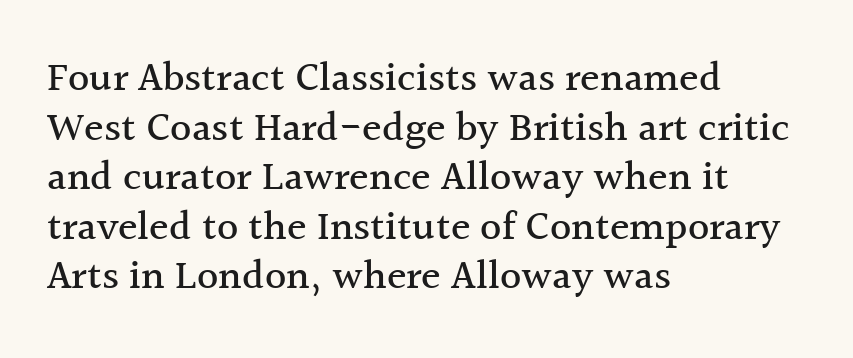
Which margin do the lines hug? The left one — the right edge is uneven. This is roman type, the default non-slanted kind. Yep, those are serifs on the letters. A typesetter would call this proportional, since set widths differ per character. Underline: absent.
